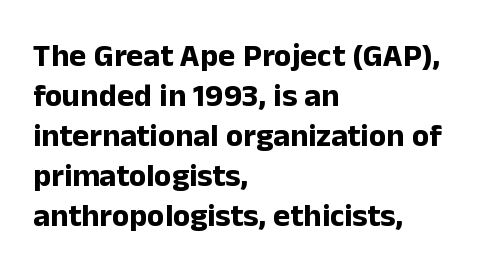
{"serif": "no", "italic": "no", "bold": "yes", "weight": "bold", "width": "normal", "stroke_contrast": "low", "x_height": "medium", "monospaced": "no", "underline": "no", "align": "left", "line_spacing": "normal", "line_spacing_ratio": 1.25, "letter_spacing": "normal", "letter_spacing_em": 0.0, "glyph_px": 32}
